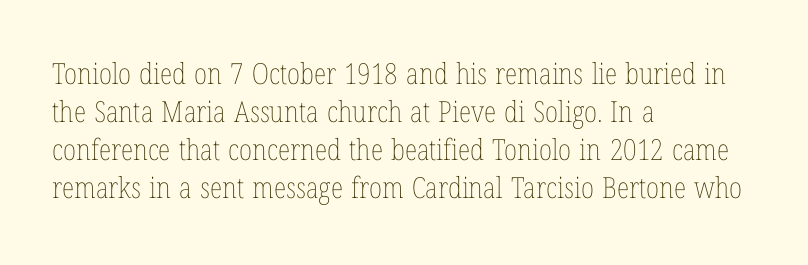
{"italic": "no", "bold": "no", "weight": "thin", "width": "condensed", "stroke_contrast": "low", "x_height": "medium", "monospaced": "no", "underline": "no", "align": "left", "line_spacing": "normal", "line_spacing_ratio": 1.31, "letter_spacing": "normal", "letter_spacing_em": 0.0, "glyph_px": 29}
